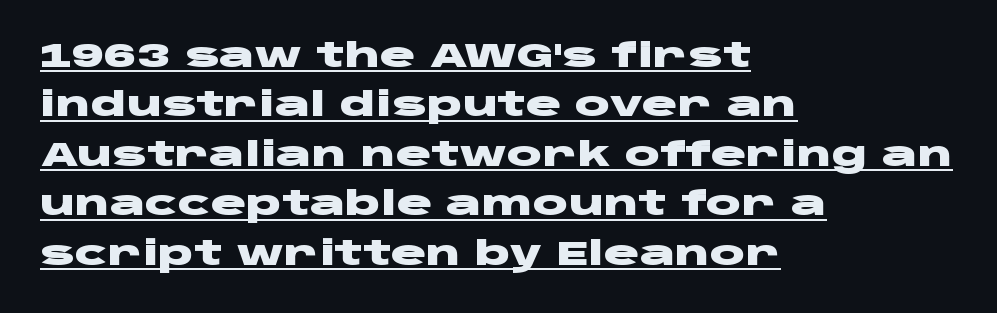
{"serif": "no", "italic": "no", "bold": "yes", "weight": "heavy", "width": "wide", "stroke_contrast": "low", "x_height": "large", "monospaced": "no", "underline": "yes", "align": "left", "line_spacing": "normal", "line_spacing_ratio": 1.5, "letter_spacing": "normal", "letter_spacing_em": 0.0, "glyph_px": 33}
